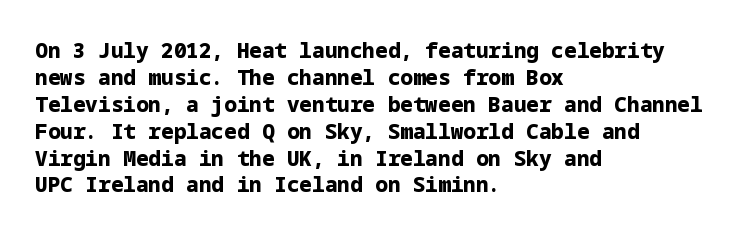
{"italic": "no", "bold": "yes", "underline": "no", "align": "left", "line_spacing": "normal", "line_spacing_ratio": 1.28, "letter_spacing": "normal", "letter_spacing_em": 0.0, "glyph_px": 21}
